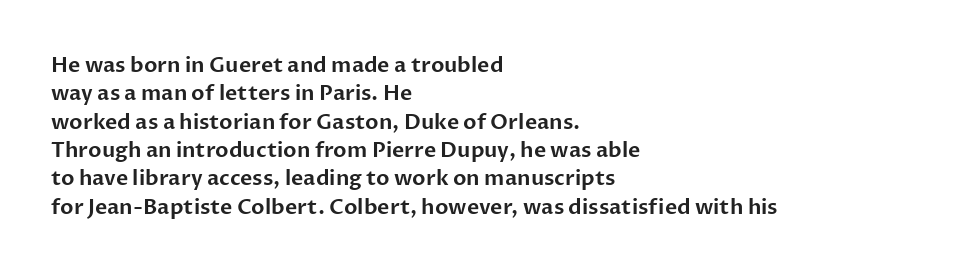
The image shows 21 px text type, upright; set left-aligned, normal line spacing (1.35x), normal letter spacing, not underlined.
